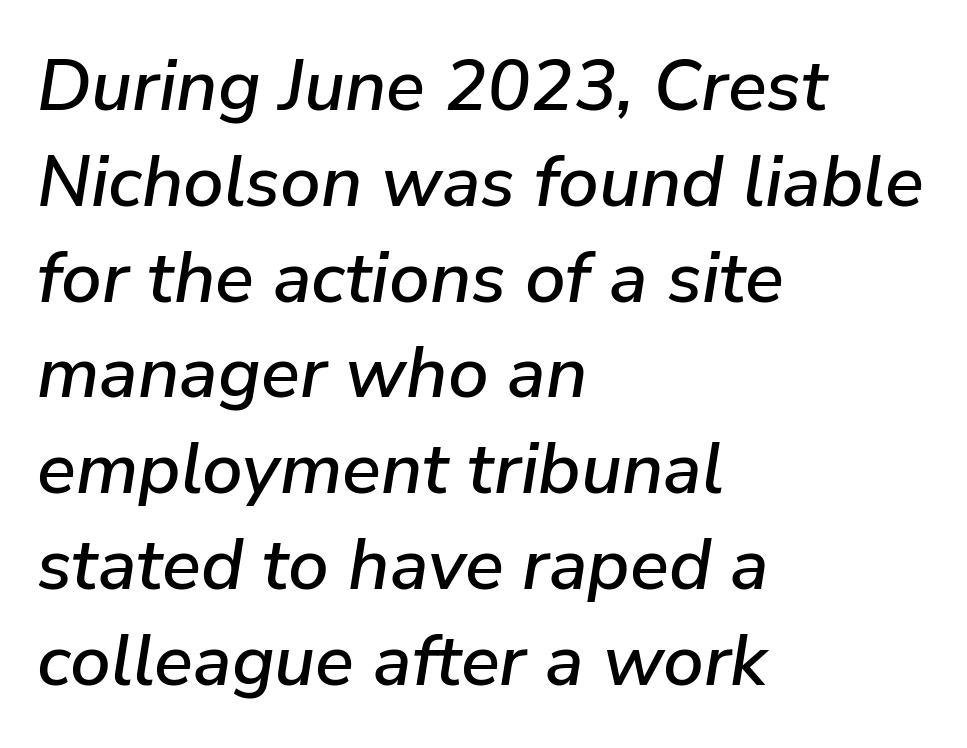
The ragged edge is on the right, which tells us the setting is flush left. A typesetter would mark this as italic. Anything drawn beneath the words? Only blank space. These lines sit exactly where default settings would place them. Short note: letters normally spaced. Looks like regular typesetting: each glyph gets only the width it needs.
